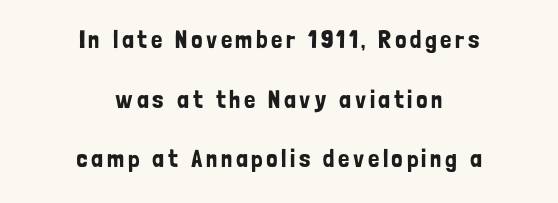
The image shows 25 px text type, upright; set centered, loose line spacing (2.39x), not underlined.
